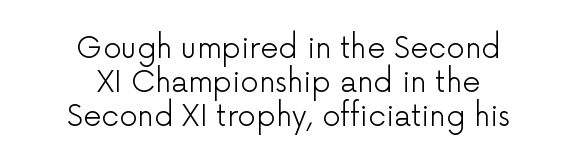
The image shows 29 px light sans-serif type, upright; set centered, line spacing 1.18x, normal letter spacing, not underlined; low stroke contrast and a medium x-height.
